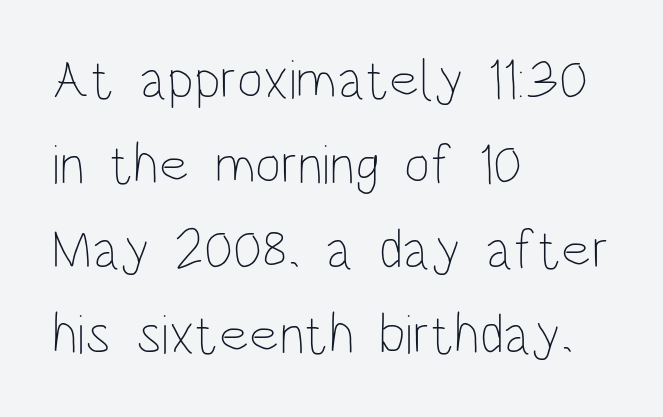
This sample is left-justified, so line endings fall wherever the words run out. Does extra space separate the letters? No, they use regular spacing. Looks like regular typesetting: each glyph gets only the width it needs. Plain, unruled lines of type.
